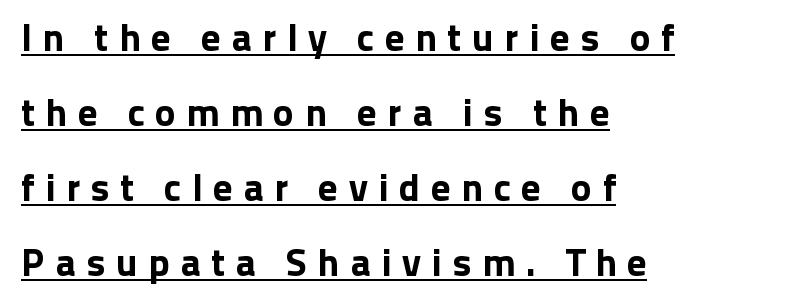
{"serif": "no", "italic": "no", "width": "normal", "stroke_contrast": "low", "x_height": "medium", "monospaced": "no", "underline": "yes", "align": "left", "line_spacing": "loose", "line_spacing_ratio": 1.92, "letter_spacing": "wide", "letter_spacing_em": 0.27, "glyph_px": 39}
